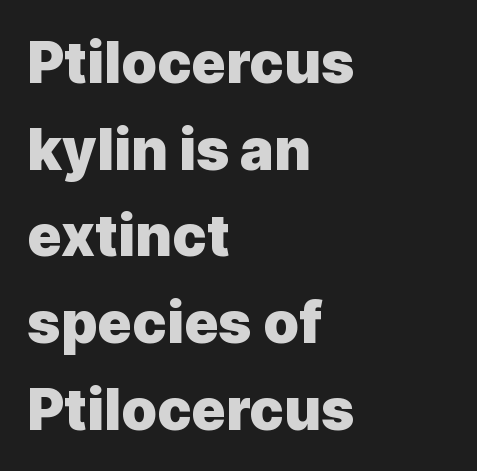
The compositor pushed each line to the left boundary. How heavy is the stroke? Heavy — this is a bold. The axis of the letterforms is exactly vertical. Interline gaps are of average width in this sample.
